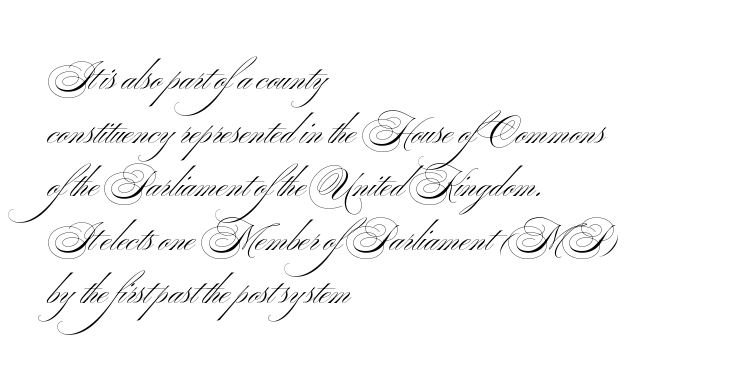
The image shows 35 px light, wide sans-serif type; set left-aligned, normal line spacing (1.53x), normal letter spacing, not underlined; medium stroke contrast and a small x-height.
